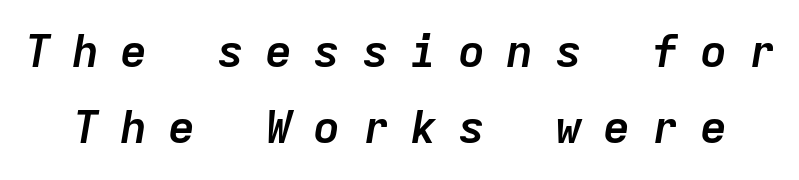
The image shows 46 px semibold type, italic (leaning right), monospaced; set normal line spacing (1.66x), unusually wide letter spacing (+0.45 em), not underlined; low stroke contrast and a medium x-height.
